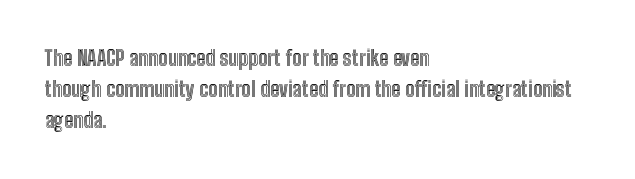
Does the copy run flush right? No — it runs flush left. The specimen reads as upright at a glance. Between one letter and the next there's only the usual sliver of space. The designer left line spacing at the default.
